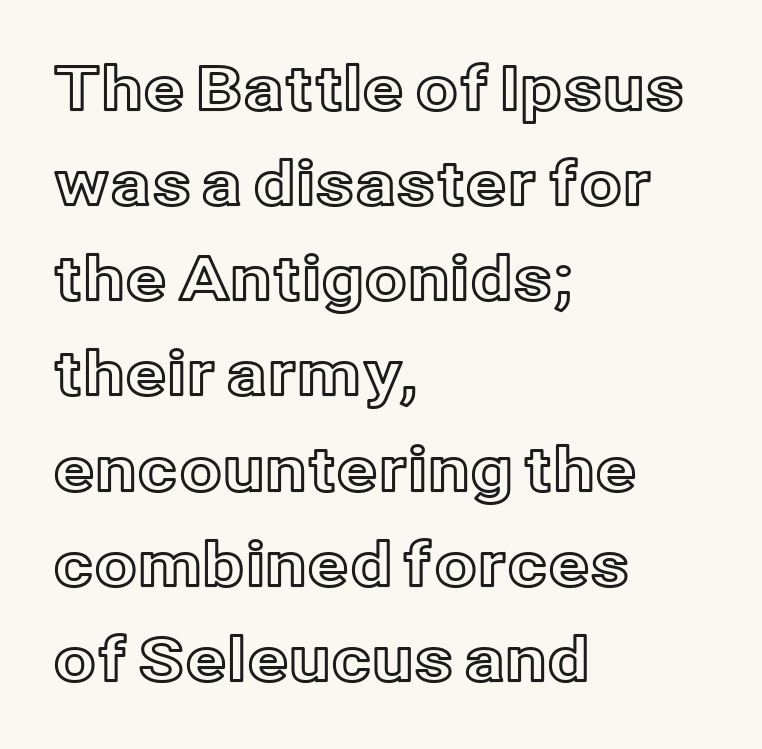
The image shows 61 px text type, upright; set left-aligned, normal line spacing (1.56x), normal letter spacing, not underlined; a medium x-height.
